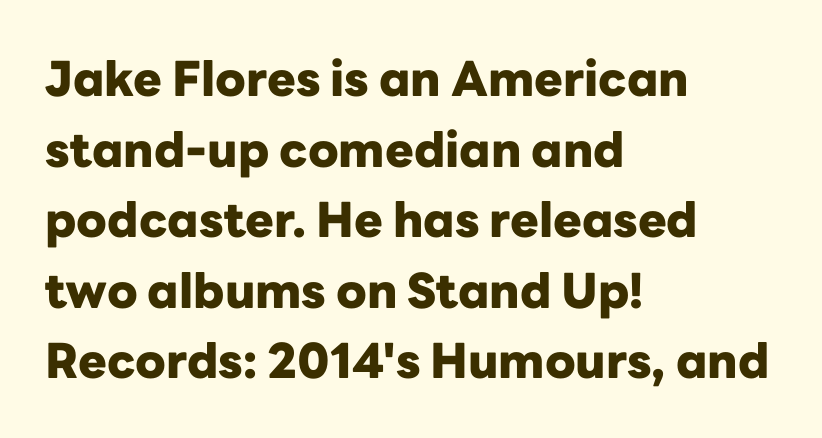
The type is set solid horizontally, with unmodified tracking. The ragged edge is on the right, which tells us the setting is flush left. Quick note: interline space is typical. A sans-serif font was chosen for this passage. Has an underline been added? It has not.
